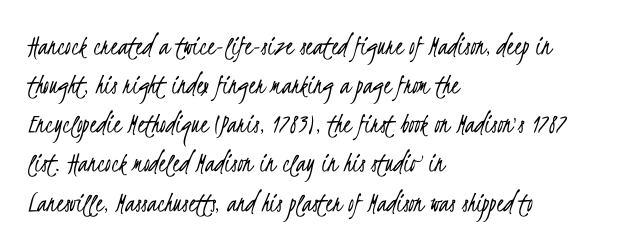
Q: Is the text bold? A: No.
Q: Is the typeface a serif or a sans-serif typeface? A: Sans-serif.
Q: Is the text underlined? A: No.
Q: How is the paragraph aligned? A: Left-aligned.
Q: Is the spacing between letters normal or unusually wide? A: Normal.
Q: Is the spacing between lines tight, normal or loose? A: Normal.
Q: Width (condensed, normal, or wide)? A: Condensed.
Q: Stroke contrast? A: Low.
Q: x-height? A: Small.
Q: Monospaced? A: No.
